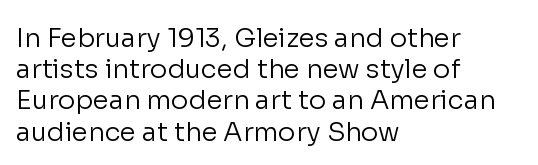
One-word summary of the alignment: left. In terms of letterspacing, this is plain default setting. The words here are not underlined. The characters are drawn with everyday or finer stroke widths. The letters stand straight up with perfectly vertical stems.
